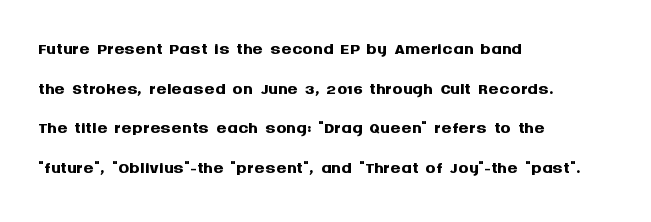
{"italic": "no", "bold": "yes", "underline": "no", "align": "left", "line_spacing": "normal", "line_spacing_ratio": 1.52, "letter_spacing": "normal", "letter_spacing_em": 0.0, "glyph_px": 26}
